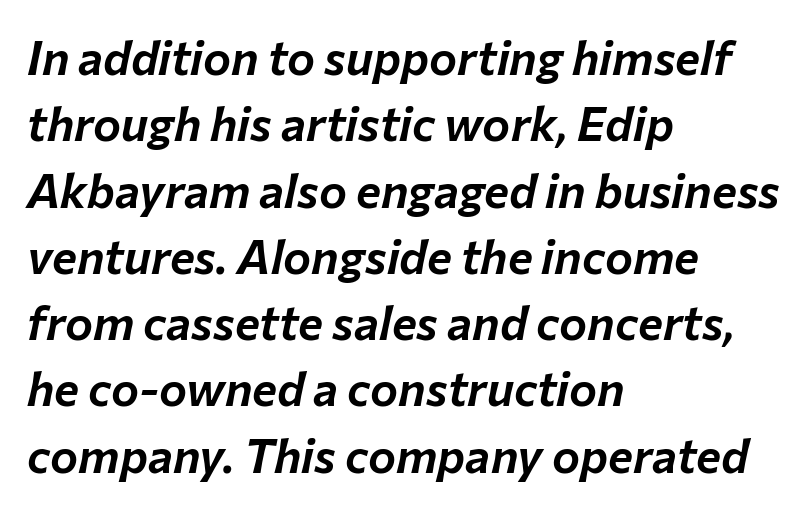
{"italic": "yes", "lean": "right", "slant_degrees": 12, "width": "normal", "stroke_contrast": "low", "x_height": "medium", "monospaced": "no", "underline": "no", "align": "left", "line_spacing": "normal", "line_spacing_ratio": 1.41, "letter_spacing": "normal", "letter_spacing_em": 0.0, "glyph_px": 47}
